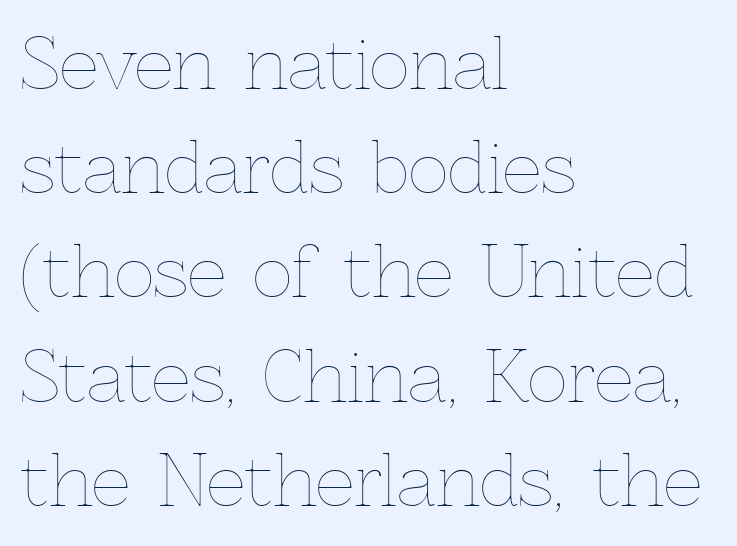
Heaviness? Minimal to ordinary, like unemphasized prose. A typesetter would mark this as roman, not italic. The words here are not underlined. Here the designer chose a conventional face with non-uniform glyph widths.
